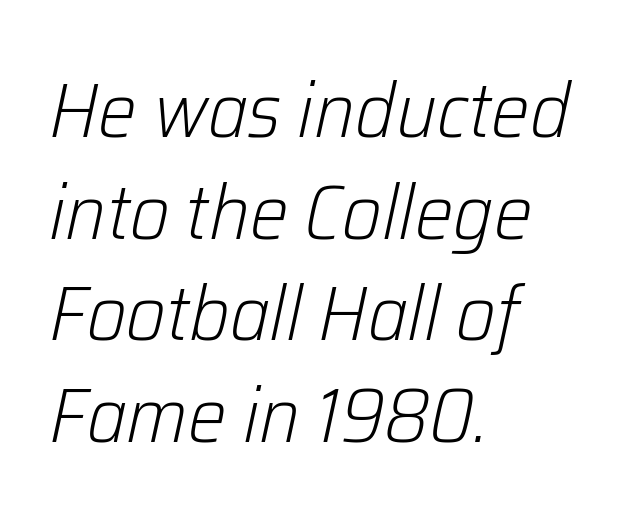
{"italic": "yes", "lean": "right", "slant_degrees": 12, "bold": "no", "weight": "light", "width": "normal", "stroke_contrast": "low", "x_height": "medium", "monospaced": "no", "underline": "no", "align": "left", "line_spacing": "normal", "line_spacing_ratio": 1.32, "letter_spacing": "normal", "letter_spacing_em": 0.0, "glyph_px": 77}
